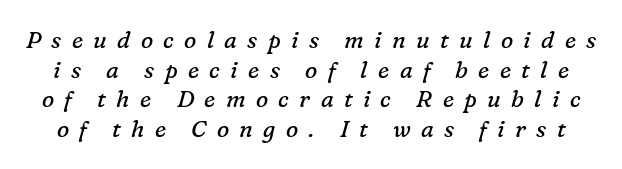
Q: Is the text bold? A: No.
Q: Is the text italic (slanted)? A: Yes, it leans right by about 16 degrees.
Q: Is the text underlined? A: No.
Q: Is the spacing between letters normal or unusually wide? A: Unusually wide.
Q: Is the spacing between lines tight, normal or loose? A: Normal.
